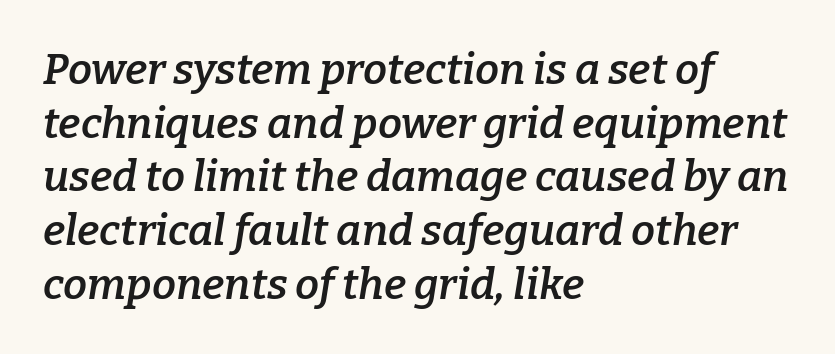
Q: Is the text bold? A: Semi-bold.
Q: Is the text italic (slanted)? A: Yes, it leans right by about 9 degrees.
Q: Is the typeface a serif or a sans-serif typeface? A: Serif.
Q: Is the text underlined? A: No.
Q: How is the paragraph aligned? A: Left-aligned.
Q: Is the spacing between letters normal or unusually wide? A: Normal.
Q: Is the spacing between lines tight, normal or loose? A: Normal.
Q: Width (condensed, normal, or wide)? A: Normal.
Q: Stroke contrast? A: Low.
Q: x-height? A: Medium.
Q: Monospaced? A: No.
